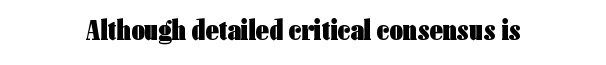
A typesetter would call this proportional, since set widths differ per character. The space beneath each line is pristine and unruled. Ascenders rise straight up at ninety degrees. Each letter's strokes conclude bluntly, with no projecting serifs. The face used here has the dense, thick strokes of a bold.
